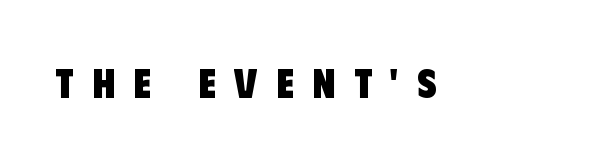
Q: Is the text bold? A: Yes.
Q: Is the typeface a serif or a sans-serif typeface? A: Sans-serif.
Q: Is the text underlined? A: No.
Q: Is the spacing between letters normal or unusually wide? A: Unusually wide.
Q: Width (condensed, normal, or wide)? A: Condensed.
Q: Stroke contrast? A: Low.
Q: x-height? A: Large.
Q: Monospaced? A: No.
